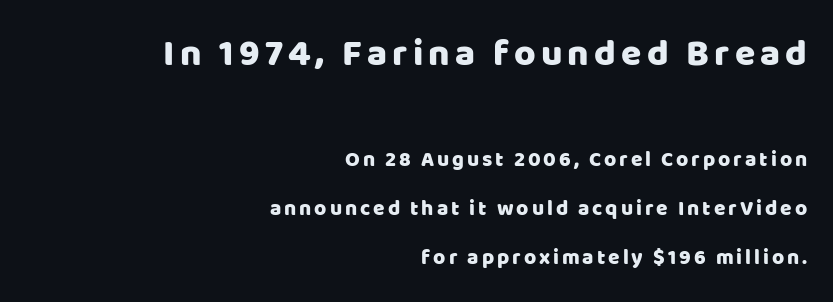
The image shows 37 px sans-serif type, upright; set right-aligned, loose line spacing (2.35x), not underlined; the first (top) block is 1.76x larger; low stroke contrast and a large x-height.
